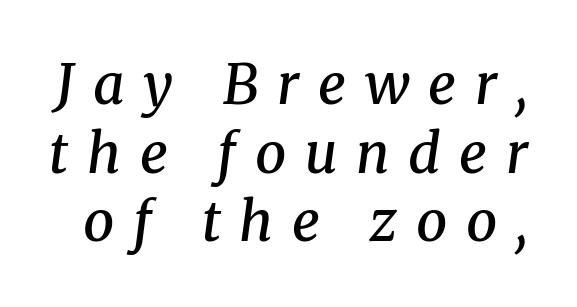
Plain, unruled lines of type. Glyph-to-glyph distance is far greater than everyday printed text. Spacing verdict: proportional, widths tailored to each character. A normal amount of white space separates one row of letters from the next. A somewhat darkened texture: the type is semibold rather than bold.
